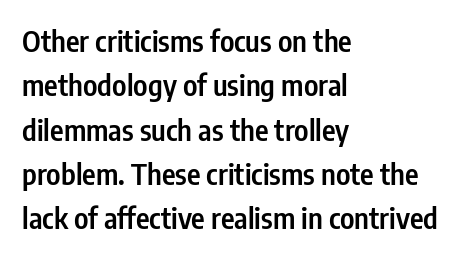
Honestly, the letter spacing is just normal — you wouldn't notice it. The font family rendered here belongs to the sans-serif group. Semibold letterforms, between regular and bold. Posture: straight, roman, zero tilt. Which margin do the lines hug? The left one — the right edge is uneven.
